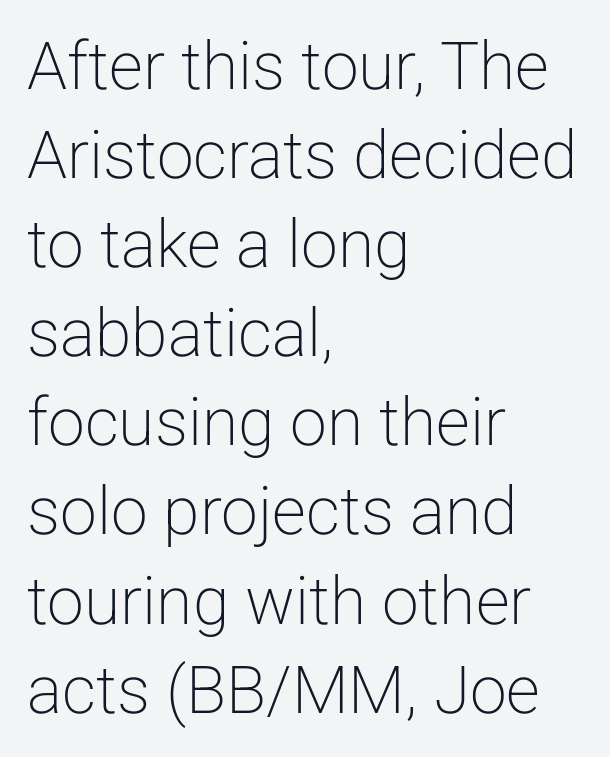
Q: Is the text bold? A: No.
Q: Is the text italic (slanted)? A: No, it is upright.
Q: Is the typeface a serif or a sans-serif typeface? A: Sans-serif.
Q: Is the text underlined? A: No.
Q: How is the paragraph aligned? A: Left-aligned.
Q: Is the spacing between letters normal or unusually wide? A: Normal.
Q: Is the spacing between lines tight, normal or loose? A: Normal.
Q: Width (condensed, normal, or wide)? A: Normal.
Q: Stroke contrast? A: Low.
Q: x-height? A: Medium.
Q: Monospaced? A: No.
